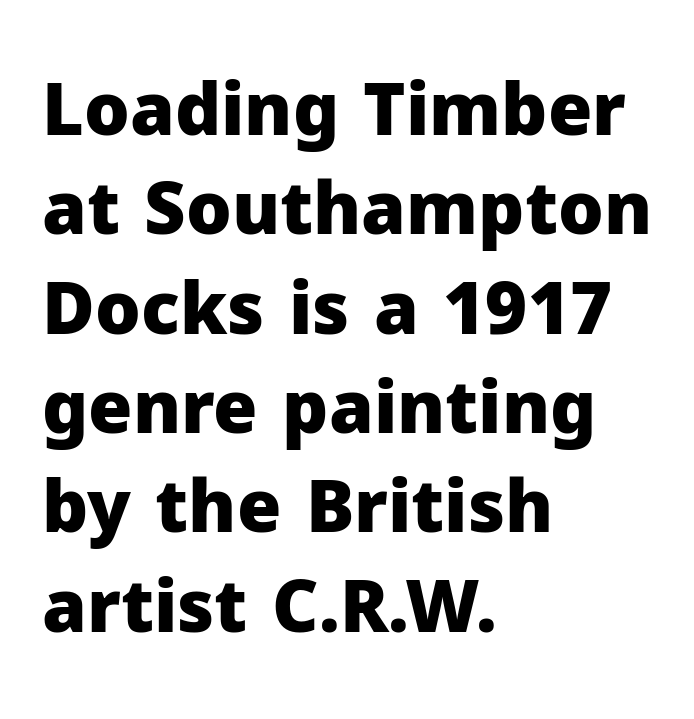
The image shows 72 px heavy sans-serif type, upright; set left-aligned, normal line spacing (1.38x), normal letter spacing, not underlined; low stroke contrast and a medium x-height.
